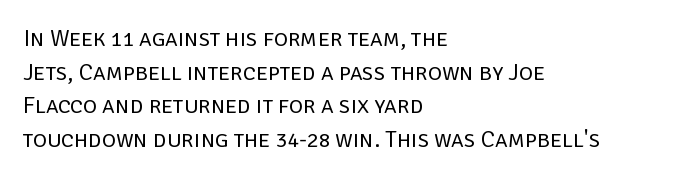
{"italic": "no", "bold": "no", "underline": "no", "align": "left", "line_spacing": "normal", "line_spacing_ratio": 1.4, "letter_spacing": "normal", "letter_spacing_em": 0.0, "glyph_px": 24}
